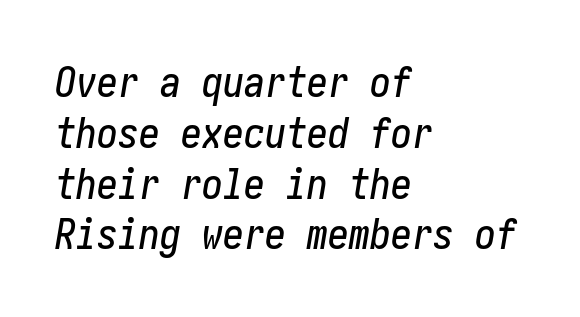
{"italic": "yes", "lean": "right", "slant_degrees": 10, "width": "condensed", "stroke_contrast": "low", "x_height": "medium", "underline": "no", "align": "left", "line_spacing_ratio": 1.21, "letter_spacing": "normal", "letter_spacing_em": 0.0, "glyph_px": 42}
